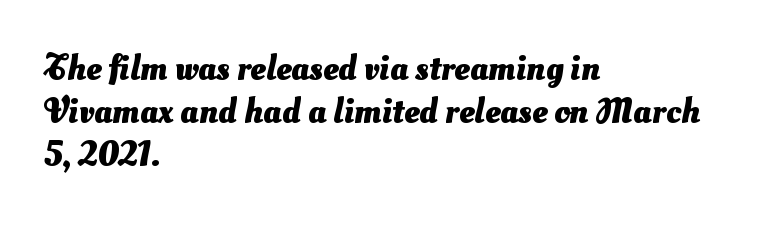
The image shows 35 px heavy sans-serif type; set left-aligned, line spacing 1.23x, normal letter spacing, not underlined; medium stroke contrast and a small x-height.
